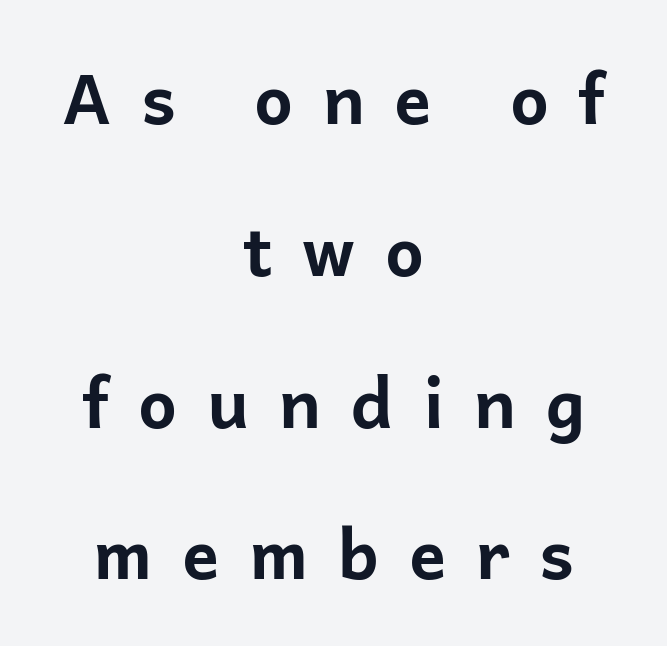
The image shows 69 px bold sans-serif type, upright; set centered, loose line spacing (2.2x), unusually wide letter spacing (+0.43 em), not underlined; low stroke contrast and a medium x-height.
